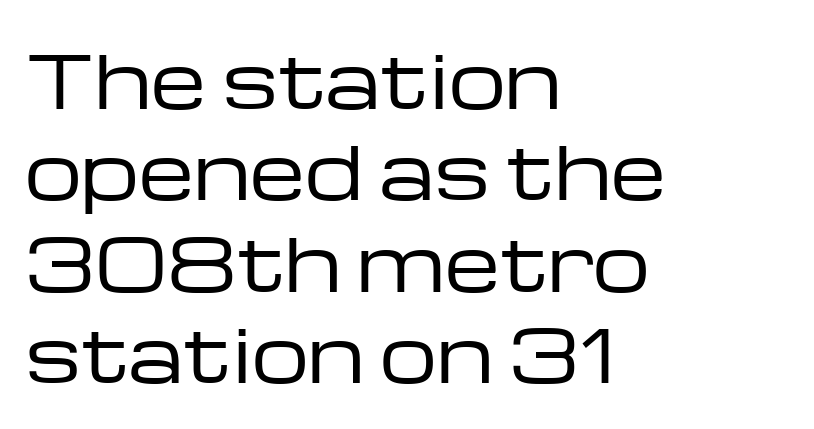
The image shows 72 px regular-weight, wide sans-serif type, upright; set left-aligned, normal line spacing (1.27x), normal letter spacing, not underlined; low stroke contrast and a medium x-height.
